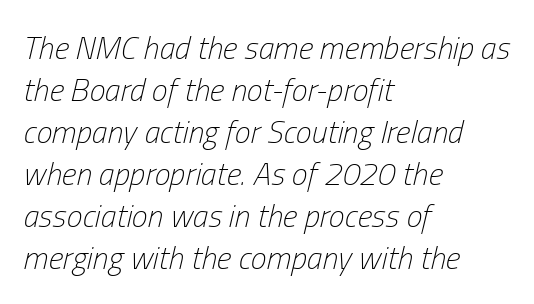
The cut favours lightness, reaching ordinary text weight at its darkest. When letters slant like this, we call the style italic. The specimen omits any rule beneath the text block's lines. Each letter keeps its own natural width here, so spacing adapts to shape. This block has exactly the height ordinary leading produces. Here the glyphs are tracked normally, forming tight word shapes.
